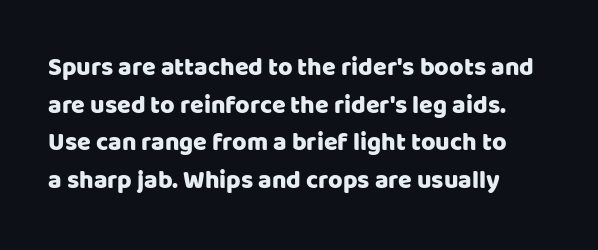
Descender tails drop into unmarked territory. If you drew a ruler down the left edge, every line would touch it. Nope, not italic — everything's standing straight. Successive baselines arrive at the customary interval. Tracking value appears to be zero — textbook default spacing.
